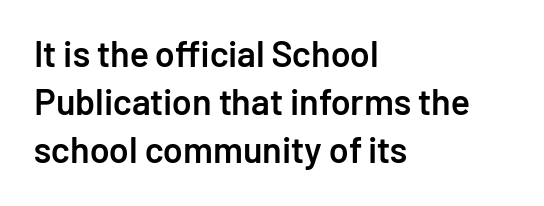
The image shows 36 px semibold sans-serif type, upright; set left-aligned, normal line spacing (1.34x), normal letter spacing, not underlined; low stroke contrast and a medium x-height.
